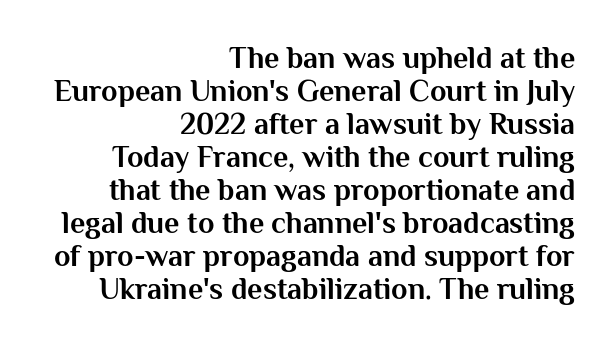
Check the space under the baseline: it is left empty. The font family rendered here belongs to the sans-serif group. This sample uses plain, unmodified letter spacing. Designer's note — italics off, roman on.
